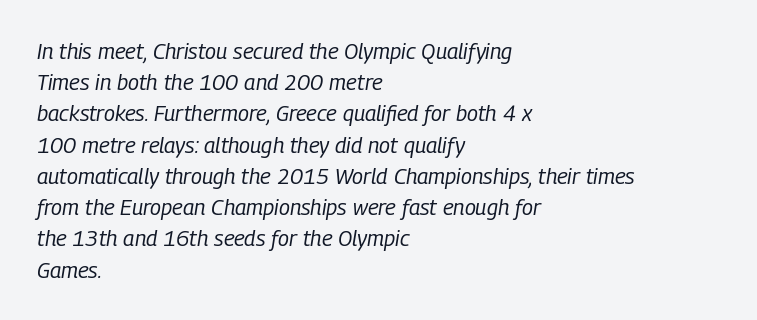
{"italic": "yes", "lean": "right", "slant_degrees": 9, "bold": "no", "underline": "no", "align": "left", "line_spacing": "normal", "line_spacing_ratio": 1.42, "letter_spacing": "normal", "letter_spacing_em": 0.0, "glyph_px": 22}
